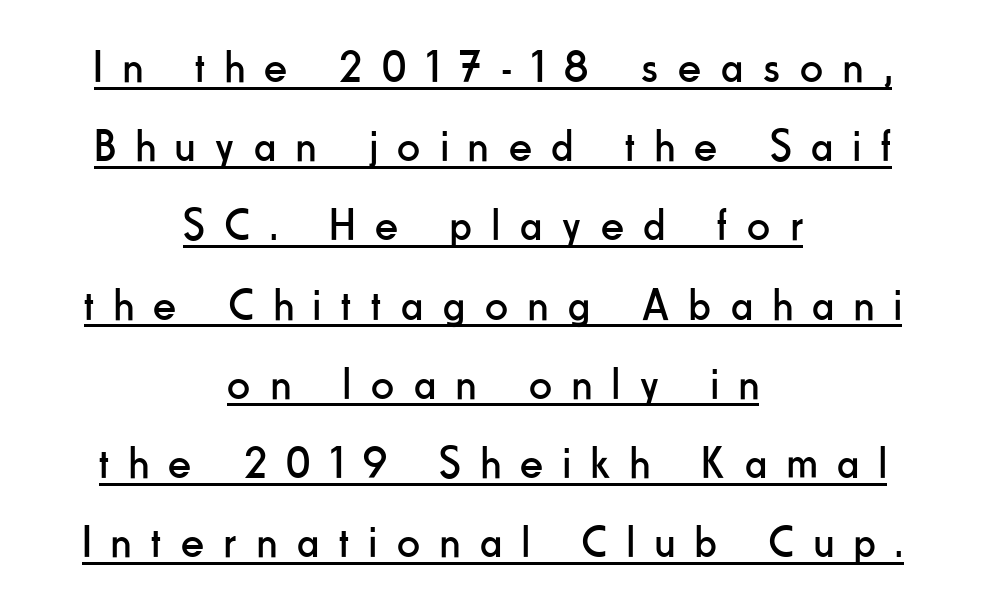
Q: Is the text bold? A: No.
Q: Is the text italic (slanted)? A: No, it is upright.
Q: Is the typeface a serif or a sans-serif typeface? A: Sans-serif.
Q: Is the text underlined? A: Yes.
Q: How is the paragraph aligned? A: Centered.
Q: Is the spacing between letters normal or unusually wide? A: Unusually wide.
Q: Width (condensed, normal, or wide)? A: Condensed.
Q: Stroke contrast? A: Low.
Q: x-height? A: Small.
Q: Monospaced? A: No.
